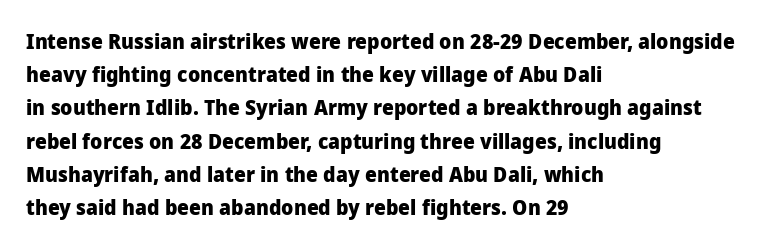
The image shows 21 px bold type, upright; set left-aligned, normal line spacing (1.58x), normal letter spacing, not underlined.
